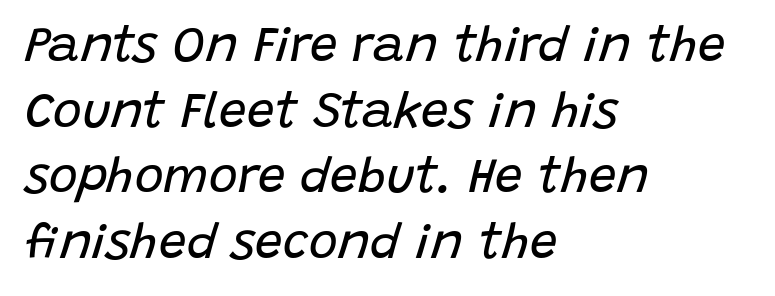
{"italic": "yes", "lean": "right", "slant_degrees": 15, "bold": "no", "weight": "regular", "width": "normal", "stroke_contrast": "low", "x_height": "large", "monospaced": "no", "underline": "no", "align": "left", "line_spacing": "normal", "line_spacing_ratio": 1.34, "letter_spacing": "normal", "letter_spacing_em": 0.0, "glyph_px": 49}
